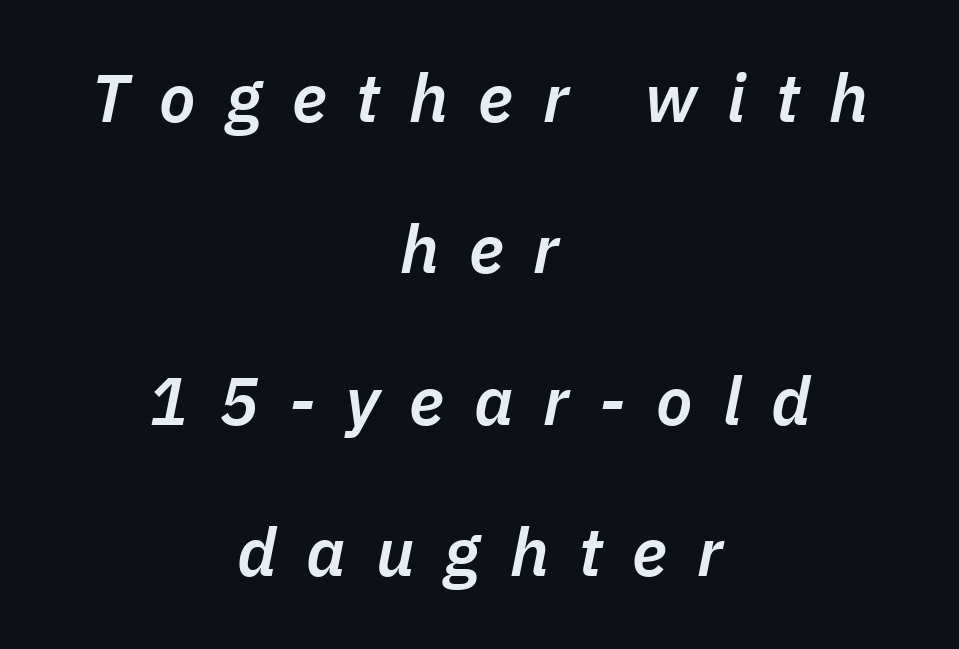
Both edges are ragged and mirror each other, which tells us the setting is centered. On the weight axis this lands at semibold, roughly 600. Each row of text sits above clean, open space. The line texture is sparse and dotted thanks to wide tracking.
